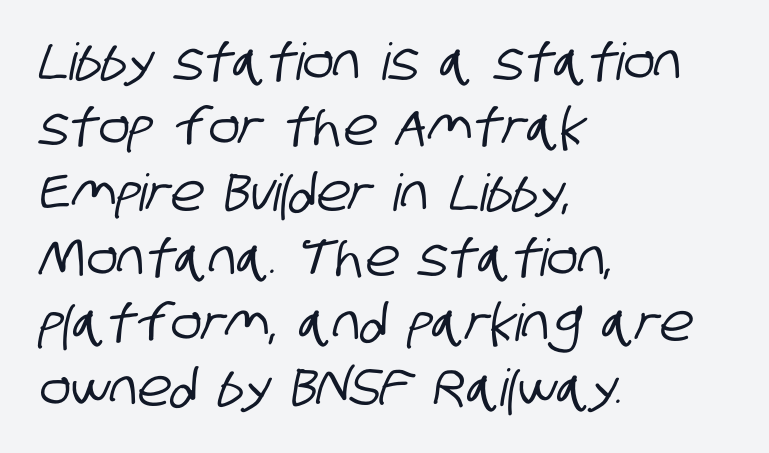
Rows of type keep a routine distance in the vertical direction. Varying glyph widths throughout — classic text-font behaviour. The compositor pushed each line to the left boundary. Underline: absent.
